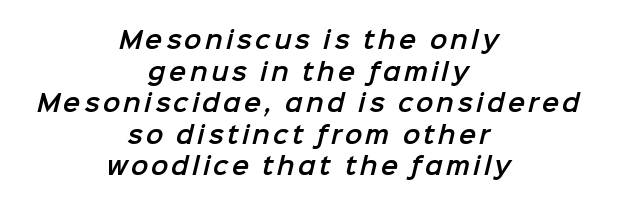
{"underline": "no", "align": "center", "line_spacing": "normal", "line_spacing_ratio": 1.37, "glyph_px": 23}
